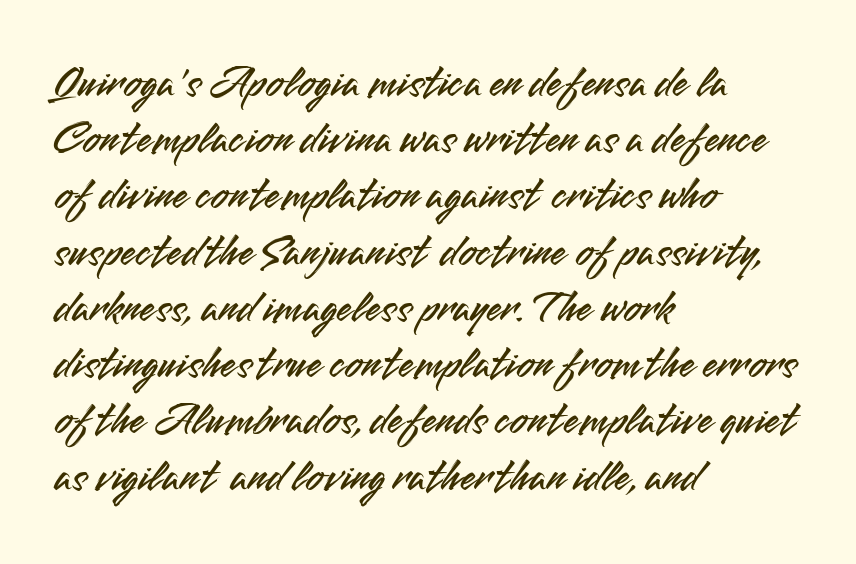
{"serif": "no", "width": "normal", "stroke_contrast": "medium", "x_height": "small", "monospaced": "no", "underline": "no", "align": "left", "line_spacing": "normal", "line_spacing_ratio": 1.25, "letter_spacing": "normal", "letter_spacing_em": 0.0, "glyph_px": 45}
